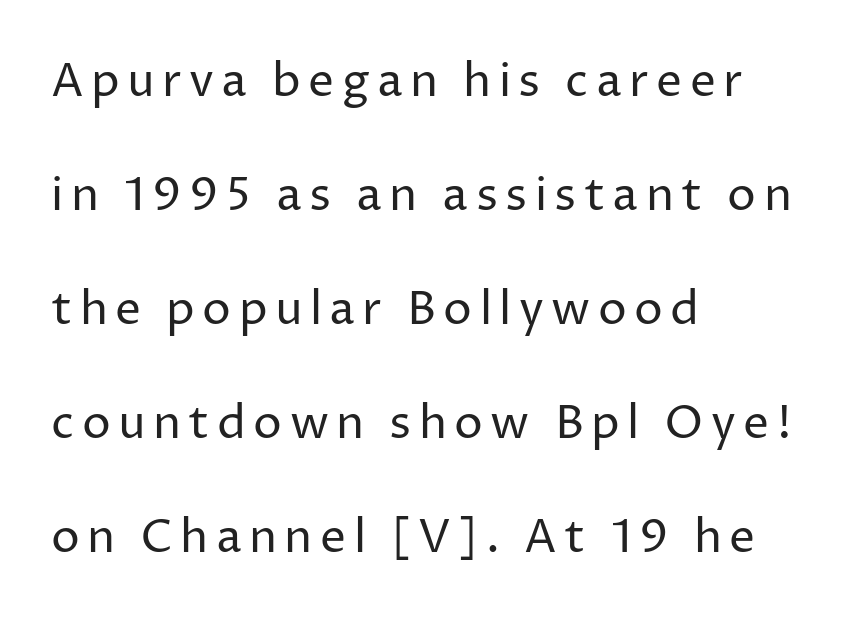
The image shows 46 px regular-weight sans-serif type, upright; set left-aligned, loose line spacing (2.48x), not underlined; low stroke contrast and a medium x-height.
